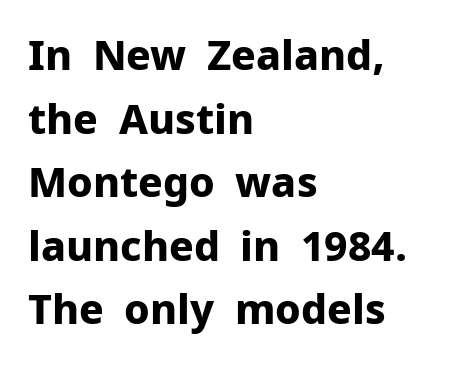
{"serif": "no", "italic": "no", "bold": "yes", "weight": "bold", "width": "normal", "stroke_contrast": "low", "x_height": "medium", "monospaced": "no", "underline": "no", "align": "left", "line_spacing": "normal", "line_spacing_ratio": 1.55, "letter_spacing": "normal", "letter_spacing_em": 0.0, "glyph_px": 41}
